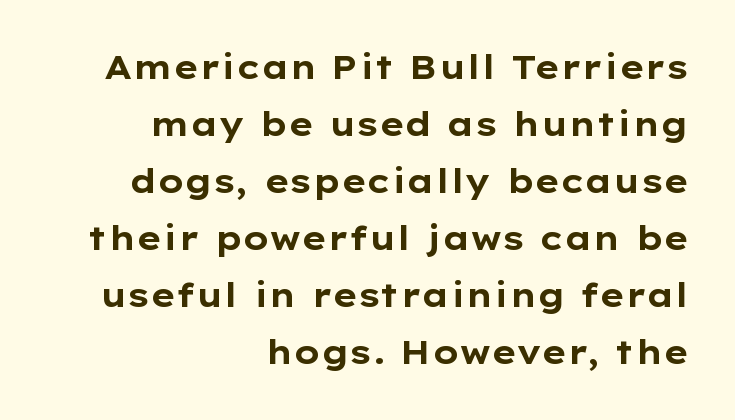
The image shows 33 px bold, wide sans-serif type, upright; set right-aligned, line spacing 1.73x, normal letter spacing, not underlined; low stroke contrast and a medium x-height.
